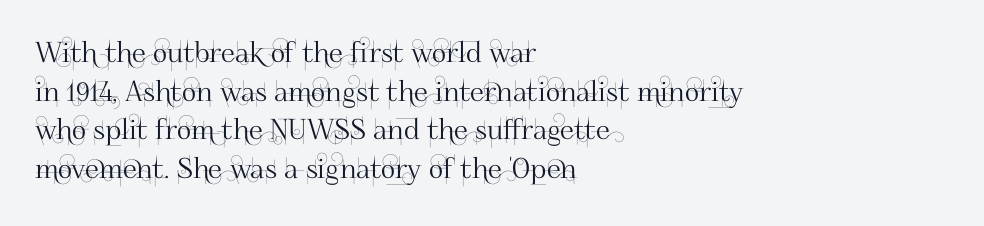
The image shows 28 px sans-serif type, upright; set left-aligned, normal line spacing (1.38x), normal letter spacing, not underlined; high stroke contrast and a small x-height.
